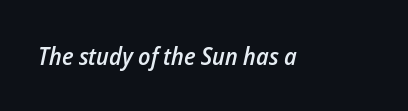
Designer's note — italics engaged. Each word holds together tightly as a unit, with standard inter-letter gaps. Each row of text sits above clean, open space. Strokes here are thickened, but only to semibold level.
